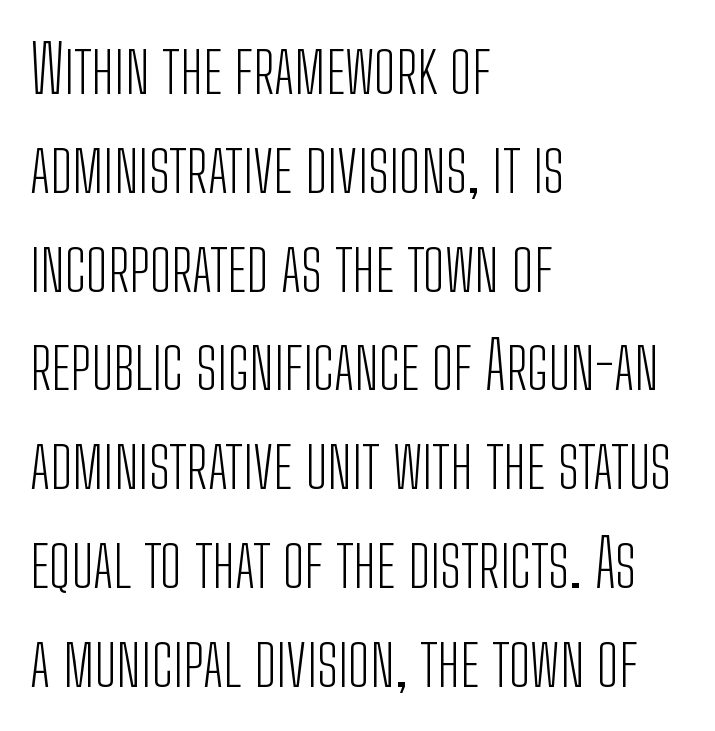
Q: Is the text bold? A: No.
Q: Is the text italic (slanted)? A: No, it is upright.
Q: Is the typeface a serif or a sans-serif typeface? A: Sans-serif.
Q: Is the text underlined? A: No.
Q: How is the paragraph aligned? A: Left-aligned.
Q: Is the spacing between letters normal or unusually wide? A: Normal.
Q: Is the spacing between lines tight, normal or loose? A: Normal.
Q: Width (condensed, normal, or wide)? A: Condensed.
Q: Stroke contrast? A: Low.
Q: x-height? A: Medium.
Q: Monospaced? A: No.
